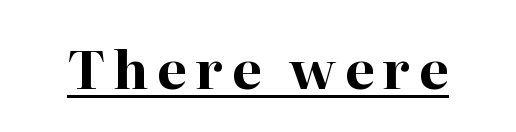
The image shows 53 px bold serif type, upright; set underlined; high stroke contrast and a medium x-height.
